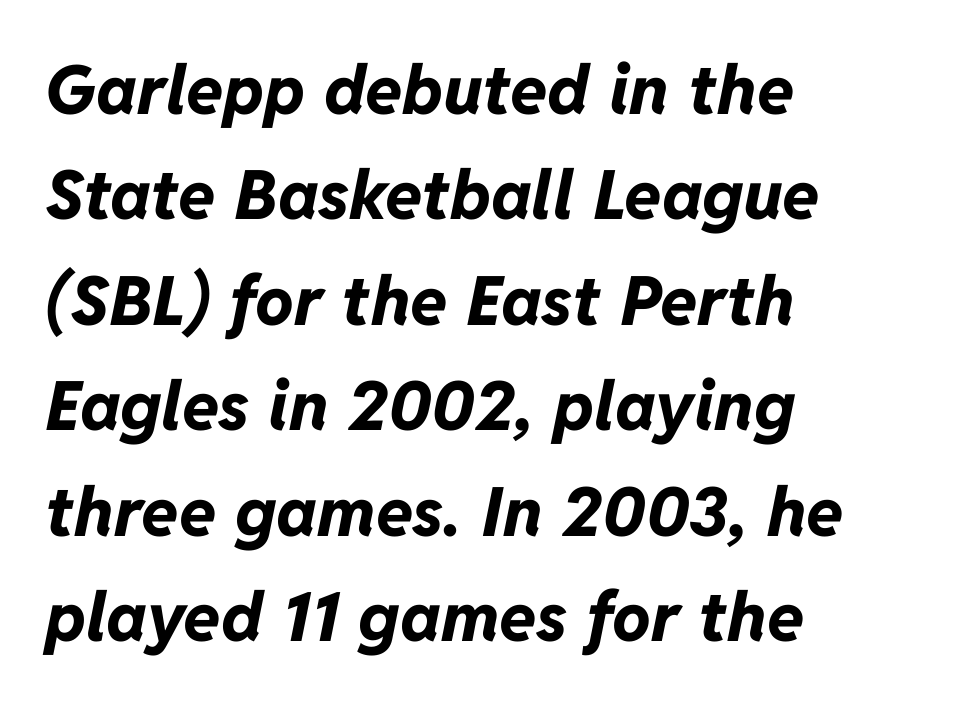
Q: Is the text bold? A: Yes.
Q: Is the text italic (slanted)? A: Yes, it leans right by about 11 degrees.
Q: Is the text underlined? A: No.
Q: How is the paragraph aligned? A: Left-aligned.
Q: Is the spacing between letters normal or unusually wide? A: Normal.
Q: Is the spacing between lines tight, normal or loose? A: Normal.
Q: Width (condensed, normal, or wide)? A: Normal.
Q: Stroke contrast? A: Low.
Q: x-height? A: Medium.
Q: Monospaced? A: No.
